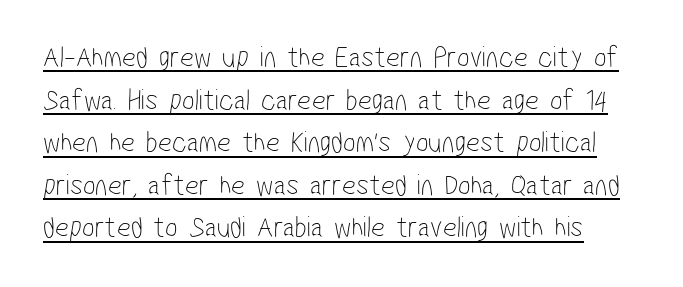
The image shows 30 px thin, condensed sans-serif type; set normal line spacing (1.42x), normal letter spacing, underlined; low stroke contrast and a medium x-height.
